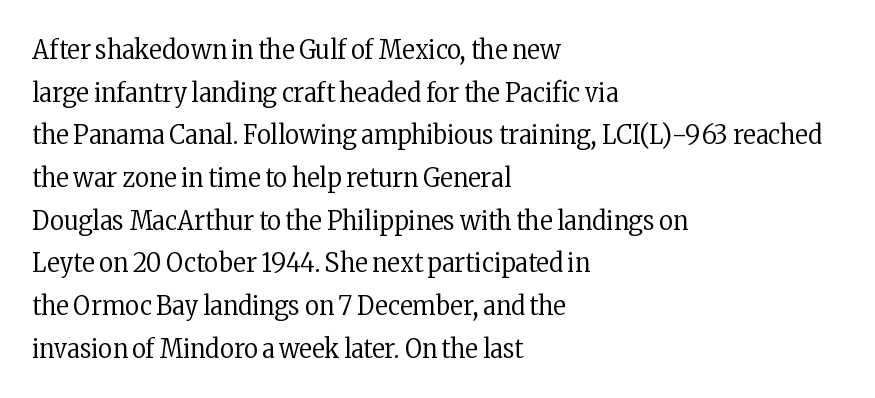
The image shows 27 px text type, upright; set left-aligned, normal line spacing (1.58x), normal letter spacing, not underlined.
